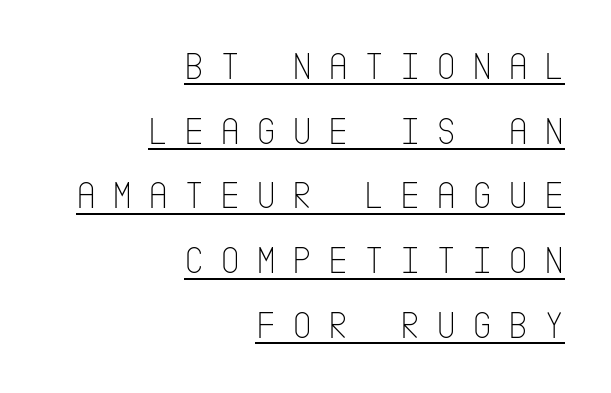
The image shows 39 px thin, condensed sans-serif type, upright; set right-aligned, normal line spacing (1.66x), unusually wide letter spacing (+0.4 em), underlined; low stroke contrast and a large x-height.
